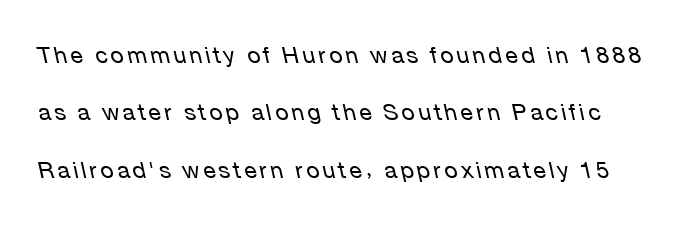
The letterforms sit at book weight or below. Looking at the ascenders, they clearly lean. A clean baseline with only descenders dipping below it. The block of text is sparse from top to bottom, with ample space between rows.
